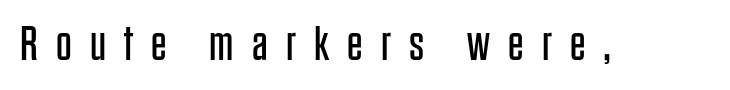
The image shows 49 px regular-weight, condensed sans-serif type, upright; set unusually wide letter spacing (+0.37 em), not underlined; low stroke contrast and a large x-height.
